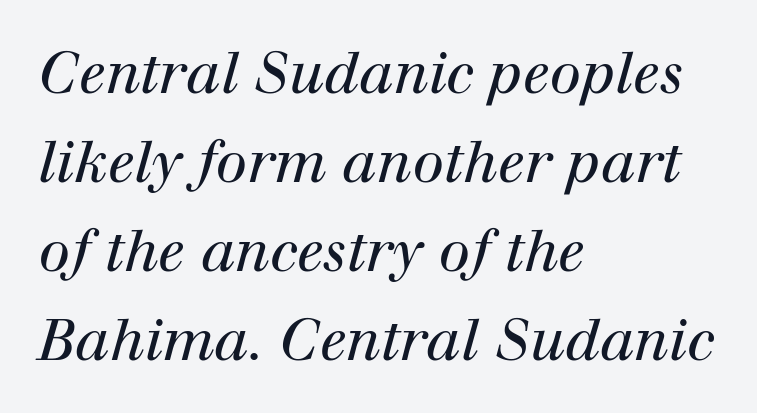
Q: Is the text bold? A: No.
Q: Is the text italic (slanted)? A: Yes, it leans right by about 12 degrees.
Q: Is the typeface a serif or a sans-serif typeface? A: Serif.
Q: Is the text underlined? A: No.
Q: How is the paragraph aligned? A: Left-aligned.
Q: Is the spacing between letters normal or unusually wide? A: Normal.
Q: Is the spacing between lines tight, normal or loose? A: Normal.
Q: Width (condensed, normal, or wide)? A: Normal.
Q: Stroke contrast? A: High.
Q: x-height? A: Medium.
Q: Monospaced? A: No.
